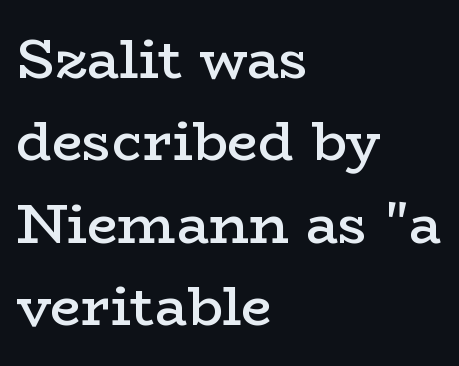
Q: Is the text bold? A: Semi-bold.
Q: Is the text italic (slanted)? A: No, it is upright.
Q: Is the typeface a serif or a sans-serif typeface? A: Serif.
Q: Is the text underlined? A: No.
Q: How is the paragraph aligned? A: Left-aligned.
Q: Is the spacing between letters normal or unusually wide? A: Normal.
Q: Is the spacing between lines tight, normal or loose? A: Normal.
Q: Width (condensed, normal, or wide)? A: Wide.
Q: Stroke contrast? A: Low.
Q: x-height? A: Medium.
Q: Monospaced? A: No.
